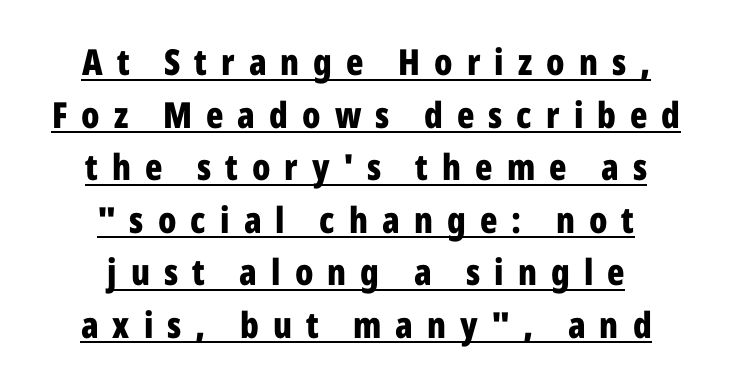
{"serif": "no", "italic": "no", "bold": "yes", "weight": "bold", "width": "condensed", "stroke_contrast": "low", "x_height": "medium", "monospaced": "no", "underline": "yes", "align": "center", "line_spacing": "normal", "line_spacing_ratio": 1.46, "letter_spacing": "wide", "letter_spacing_em": 0.39, "glyph_px": 36}
